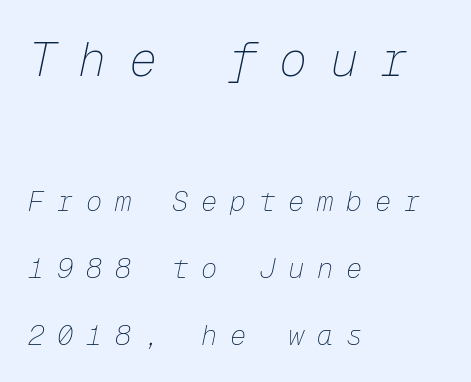
{"italic": "yes", "lean": "right", "slant_degrees": 12, "bold": "no", "weight": "thin", "width": "normal", "stroke_contrast": "low", "x_height": "medium", "monospaced": "yes", "underline": "no", "align": "left", "line_spacing": "loose", "line_spacing_ratio": 2.49, "letter_spacing": "wide", "letter_spacing_em": 0.47, "larger_block": "first", "size_ratio": 1.74, "glyph_px": 47}
